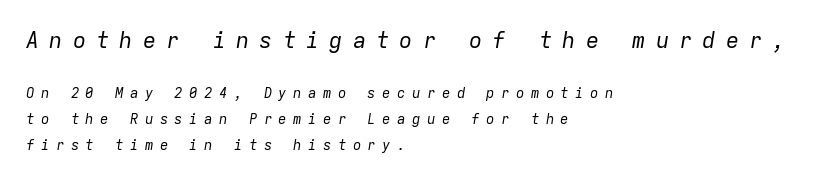
The image shows 22 px text type, italic (leaning right); set left-aligned, line spacing 1.84x, unusually wide letter spacing (+0.46 em), not underlined; the first (top) block is 1.57x larger.
